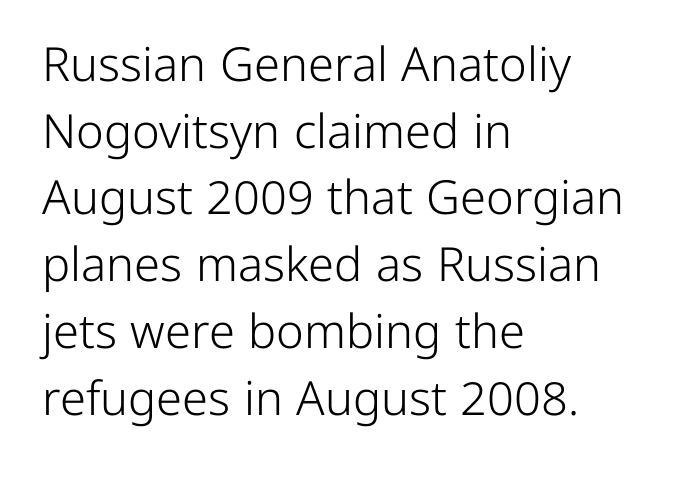
The image shows 47 px light sans-serif type, upright; set left-aligned, normal line spacing (1.42x), normal letter spacing, not underlined; low stroke contrast and a medium x-height.
